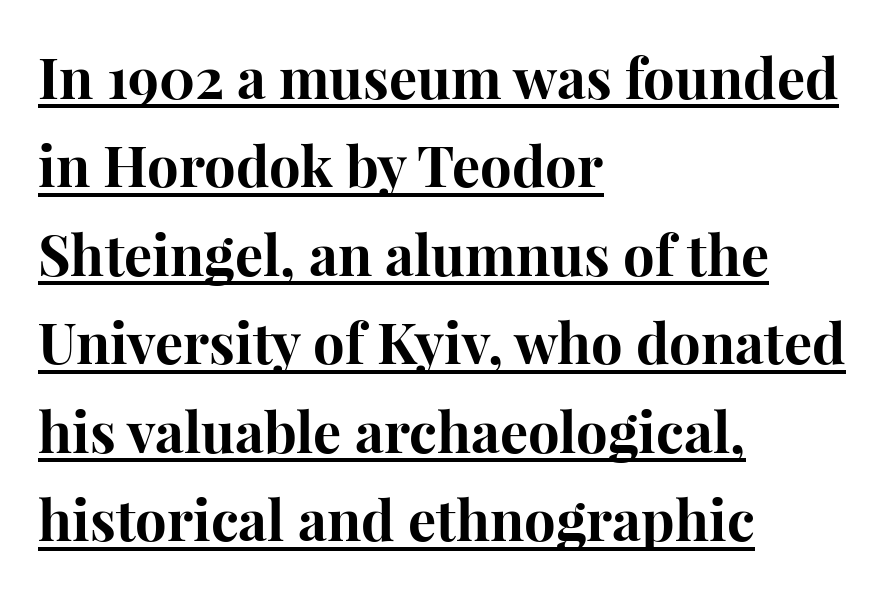
The image shows 56 px bold serif type, upright; set left-aligned, normal line spacing (1.58x), normal letter spacing, underlined; high stroke contrast and a medium x-height.
